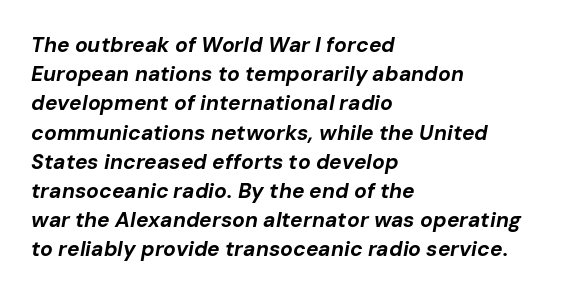
{"italic": "yes", "lean": "right", "slant_degrees": 10, "bold": "yes", "underline": "no", "align": "left", "line_spacing": "normal", "line_spacing_ratio": 1.39, "letter_spacing": "normal", "letter_spacing_em": 0.0, "glyph_px": 21}
